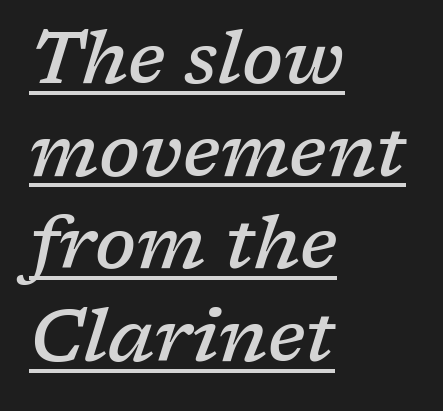
Q: Is the text bold? A: Semi-bold.
Q: Is the text italic (slanted)? A: Yes, it leans right by about 17 degrees.
Q: Is the typeface a serif or a sans-serif typeface? A: Serif.
Q: Is the text underlined? A: Yes.
Q: How is the paragraph aligned? A: Left-aligned.
Q: Is the spacing between letters normal or unusually wide? A: Normal.
Q: Is the spacing between lines tight, normal or loose? A: Normal.
Q: Width (condensed, normal, or wide)? A: Normal.
Q: Stroke contrast? A: Low.
Q: x-height? A: Medium.
Q: Monospaced? A: No.
